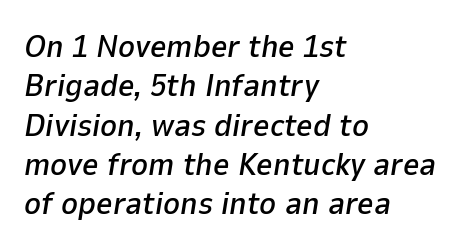
Q: Is the text italic (slanted)? A: Yes, it leans right by about 9 degrees.
Q: Is the text underlined? A: No.
Q: How is the paragraph aligned? A: Left-aligned.
Q: Is the spacing between letters normal or unusually wide? A: Normal.
Q: Width (condensed, normal, or wide)? A: Normal.
Q: Stroke contrast? A: Low.
Q: x-height? A: Medium.
Q: Monospaced? A: No.
